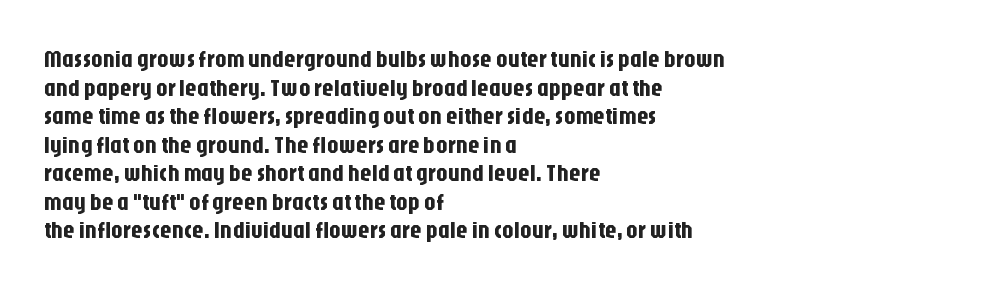
Q: Is the text italic (slanted)? A: No, it is upright.
Q: Is the text underlined? A: No.
Q: How is the paragraph aligned? A: Left-aligned.
Q: Is the spacing between letters normal or unusually wide? A: Normal.
